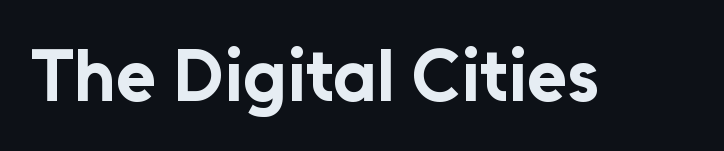
Q: Is the text bold? A: Yes.
Q: Is the text italic (slanted)? A: No, it is upright.
Q: Is the typeface a serif or a sans-serif typeface? A: Sans-serif.
Q: Is the text underlined? A: No.
Q: Is the spacing between letters normal or unusually wide? A: Normal.
Q: Width (condensed, normal, or wide)? A: Normal.
Q: Stroke contrast? A: Low.
Q: x-height? A: Medium.
Q: Monospaced? A: No.
